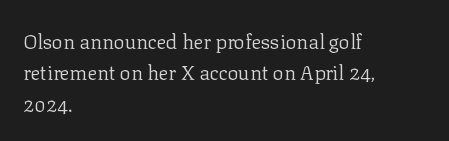
{"italic": "no", "bold": "no", "underline": "no", "align": "left", "line_spacing": "normal", "line_spacing_ratio": 1.57, "letter_spacing": "normal", "letter_spacing_em": 0.0, "glyph_px": 20}
